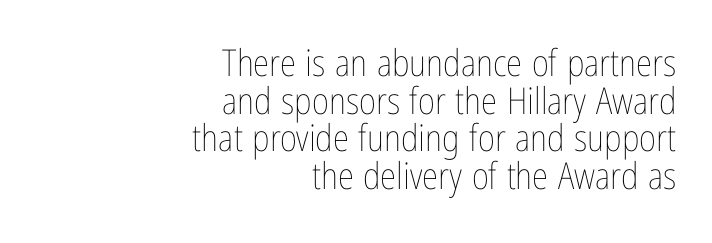
Q: Is the text bold? A: No.
Q: Is the text italic (slanted)? A: No, it is upright.
Q: Is the text underlined? A: No.
Q: How is the paragraph aligned? A: Right-aligned.
Q: Is the spacing between letters normal or unusually wide? A: Normal.
Q: Is the spacing between lines tight, normal or loose? A: Tight.
Q: Width (condensed, normal, or wide)? A: Condensed.
Q: Stroke contrast? A: Low.
Q: x-height? A: Medium.
Q: Monospaced? A: No.
